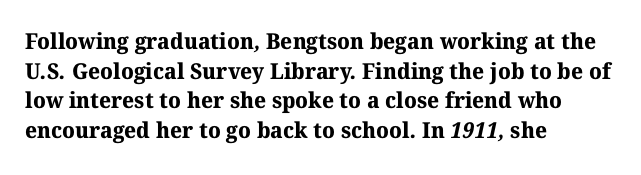
The image shows 22 px bold type; set left-aligned, normal line spacing (1.35x), normal letter spacing, not underlined.
